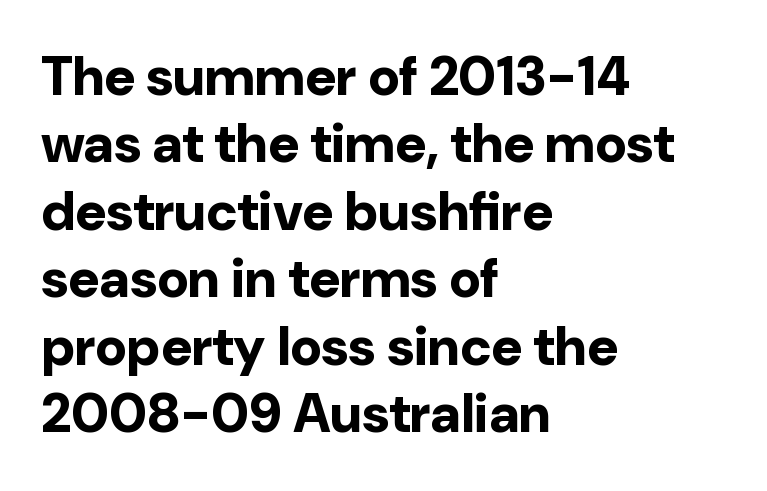
The image shows 54 px bold sans-serif type, upright; set left-aligned, normal line spacing (1.25x), normal letter spacing, not underlined; low stroke contrast and a medium x-height.
